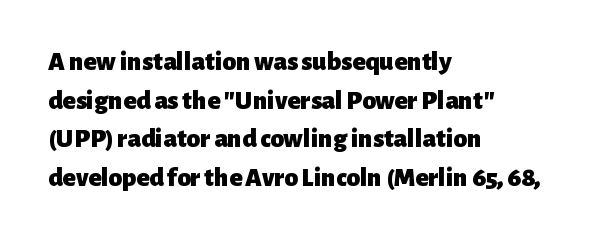
The glyphs are unaccompanied by any horizontal stroke below them. Alignment: flush left. Its strokes are broad and dark, the hallmark of bold type. Designer's note — italics off, roman on.
